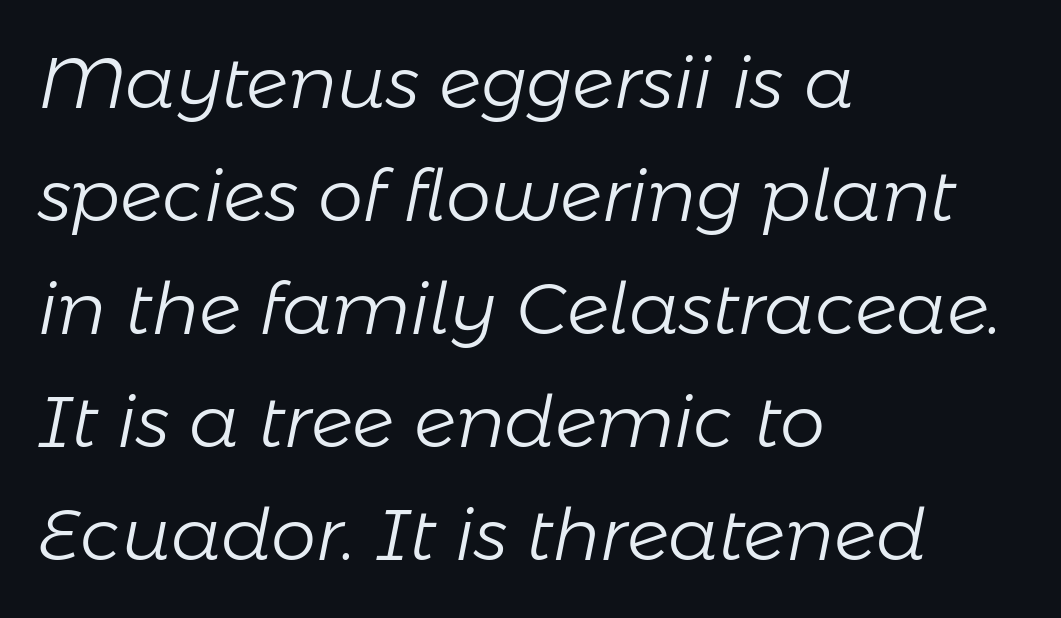
Q: Is the text bold? A: No.
Q: Is the text italic (slanted)? A: Yes, it leans right by about 11 degrees.
Q: Is the text underlined? A: No.
Q: How is the paragraph aligned? A: Left-aligned.
Q: Is the spacing between letters normal or unusually wide? A: Normal.
Q: Is the spacing between lines tight, normal or loose? A: Normal.
Q: Width (condensed, normal, or wide)? A: Normal.
Q: Stroke contrast? A: Low.
Q: x-height? A: Medium.
Q: Monospaced? A: No.
